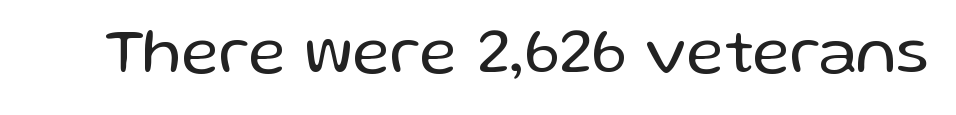
{"serif": "no", "italic": "no", "bold": "no", "weight": "regular", "width": "normal", "stroke_contrast": "low", "x_height": "medium", "monospaced": "no", "underline": "no", "letter_spacing": "normal", "letter_spacing_em": 0.0, "glyph_px": 66}
